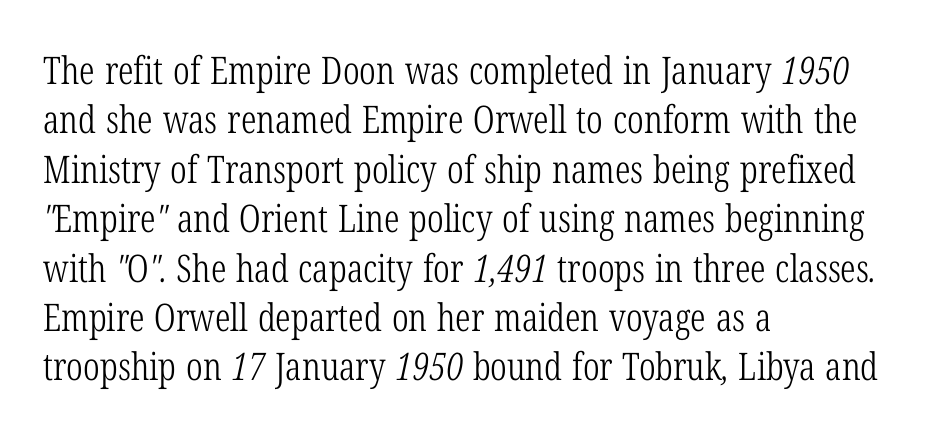
{"serif": "yes", "bold": "no", "weight": "light", "width": "condensed", "stroke_contrast": "low", "x_height": "medium", "monospaced": "no", "underline": "no", "align": "left", "line_spacing": "normal", "line_spacing_ratio": 1.3, "letter_spacing": "normal", "letter_spacing_em": 0.0, "glyph_px": 38}
